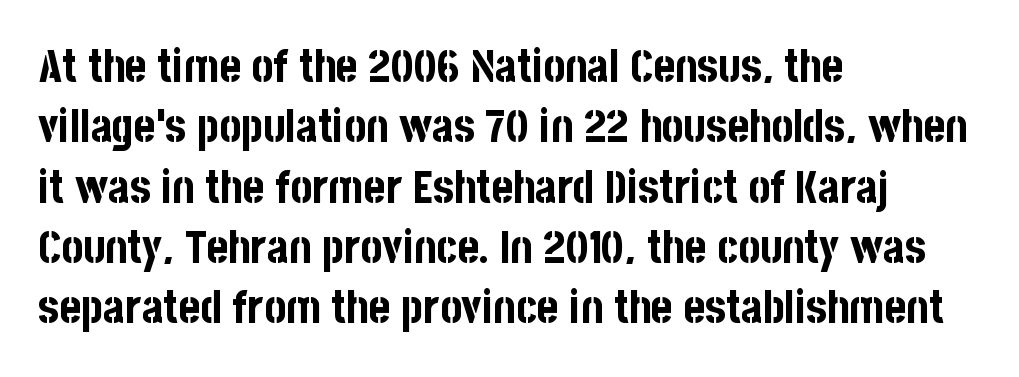
{"serif": "no", "italic": "no", "bold": "yes", "weight": "bold", "width": "condensed", "stroke_contrast": "low", "x_height": "large", "monospaced": "no", "underline": "no", "align": "left", "line_spacing": "normal", "line_spacing_ratio": 1.31, "letter_spacing": "normal", "letter_spacing_em": 0.0, "glyph_px": 46}
